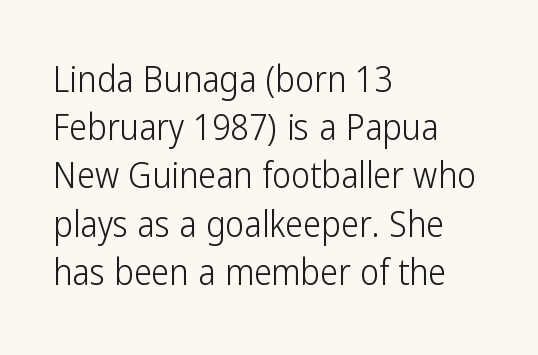
In terms of letterform style, serifs are entirely absent. Looks like regular typesetting: each glyph gets only the width it needs. Characters remain perfectly vertical along every line. Evenly set lines give the paragraph a standard silhouette.
